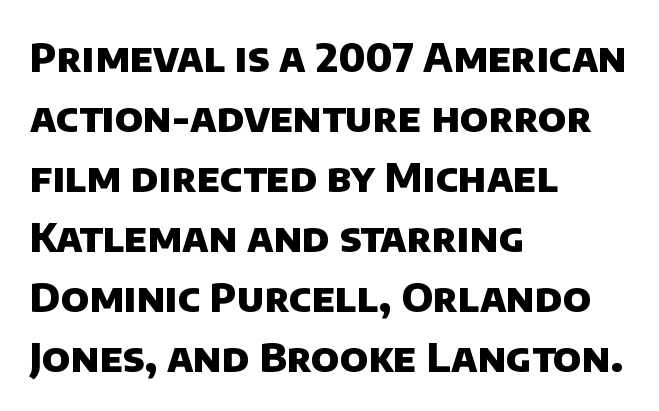
{"serif": "no", "bold": "yes", "weight": "heavy", "width": "normal", "stroke_contrast": "low", "x_height": "large", "monospaced": "no", "underline": "no", "align": "left", "line_spacing": "normal", "line_spacing_ratio": 1.5, "letter_spacing": "normal", "letter_spacing_em": 0.0, "glyph_px": 40}
